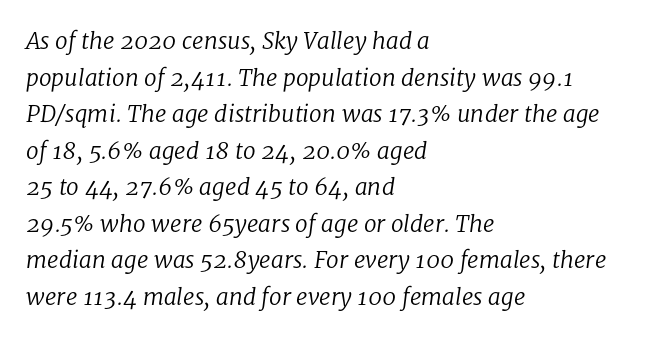
{"italic": "yes", "lean": "right", "slant_degrees": 8, "bold": "no", "underline": "no", "align": "left", "line_spacing": "normal", "line_spacing_ratio": 1.59, "letter_spacing": "normal", "letter_spacing_em": 0.0, "glyph_px": 23}
